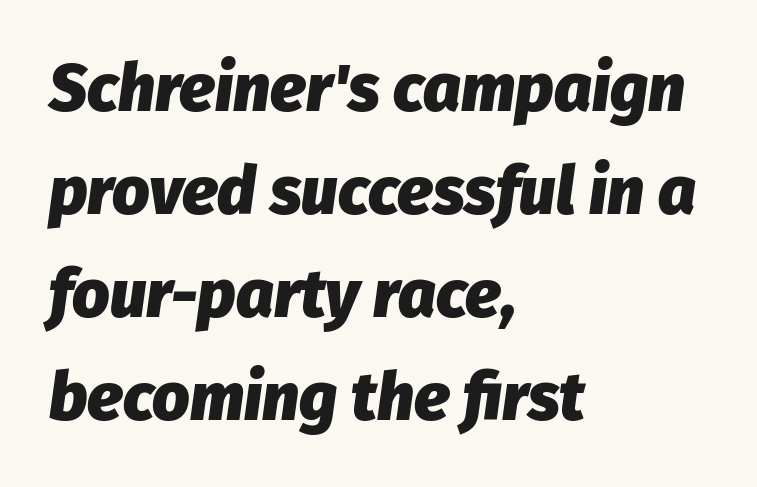
Quick note: italic. Clear beneath every line of the passage. Is the type bold? Yes — the strokes are clearly thick and heavy. Teacher's note: observe the even left margin — that is flush-left alignment.
